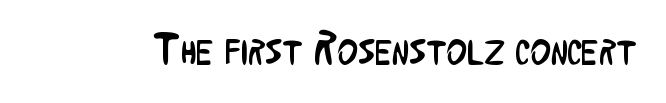
The letterforms sit shoulder to shoulder at normal distance. Typographically, this falls in the sans-serif category. Each row of text sits above clean, open space. Varying glyph widths throughout — classic text-font behaviour. A typesetter would mark this as roman, not italic.
